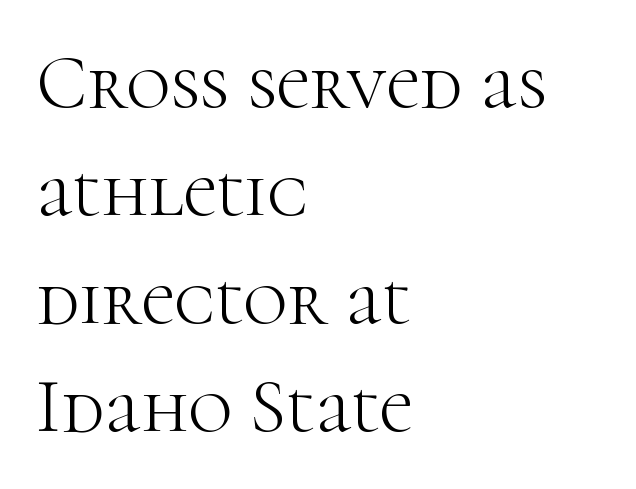
Q: Is the text bold? A: No.
Q: Is the text italic (slanted)? A: No, it is upright.
Q: Is the typeface a serif or a sans-serif typeface? A: Serif.
Q: Is the text underlined? A: No.
Q: How is the paragraph aligned? A: Left-aligned.
Q: Is the spacing between letters normal or unusually wide? A: Normal.
Q: Is the spacing between lines tight, normal or loose? A: Normal.
Q: Width (condensed, normal, or wide)? A: Normal.
Q: Stroke contrast? A: High.
Q: x-height? A: Medium.
Q: Monospaced? A: No.
